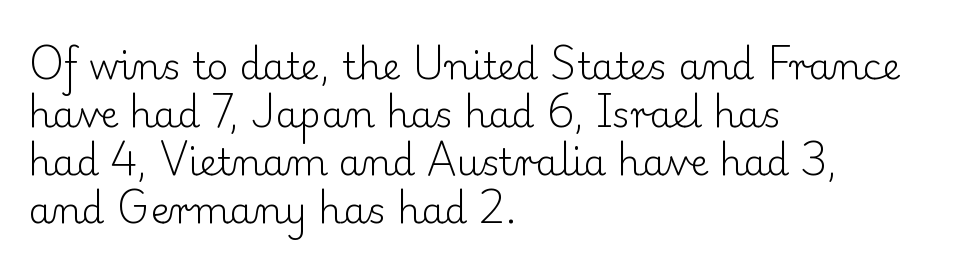
Q: Is the text bold? A: No.
Q: Is the text italic (slanted)? A: No, it is upright.
Q: Is the text underlined? A: No.
Q: How is the paragraph aligned? A: Left-aligned.
Q: Is the spacing between letters normal or unusually wide? A: Normal.
Q: Is the spacing between lines tight, normal or loose? A: Normal.
Q: Width (condensed, normal, or wide)? A: Normal.
Q: Stroke contrast? A: Low.
Q: x-height? A: Small.
Q: Monospaced? A: No.
